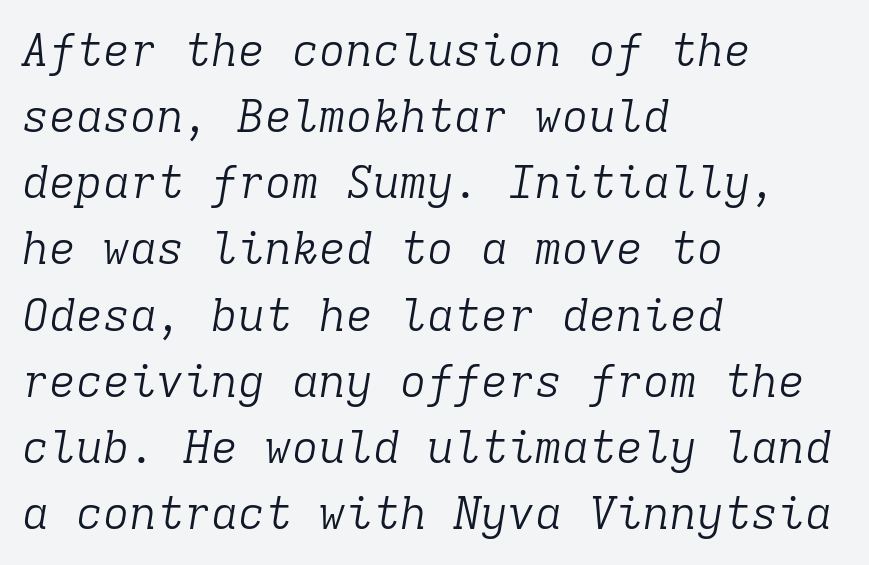
The image shows 45 px light serif type, italic (leaning right), monospaced; set left-aligned, normal line spacing (1.47x), normal letter spacing, not underlined; low stroke contrast and a medium x-height.
